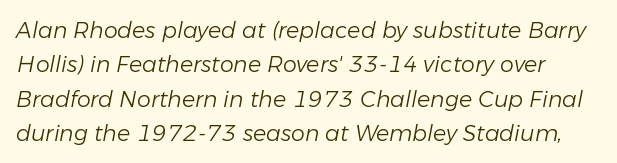
Q: Is the text bold? A: No.
Q: Is the text italic (slanted)? A: Yes, it leans right by about 11 degrees.
Q: Is the text underlined? A: No.
Q: Is the spacing between letters normal or unusually wide? A: Normal.
Q: Is the spacing between lines tight, normal or loose? A: Normal.
